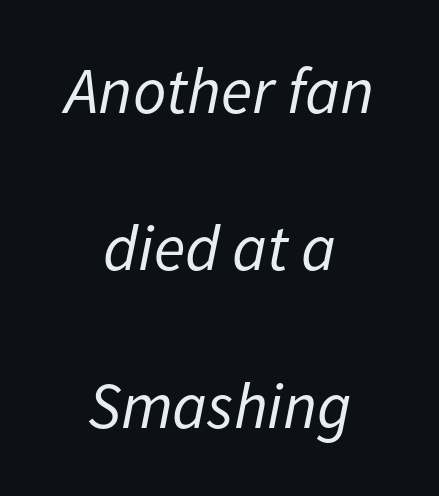
Caption: multi-line text, centered on the measure. Character widths vary here, with narrow letters taking less room than wide ones. Nothing unusual about the tracking: characters are spaced as the font intends. Plain, unruled lines of type.
